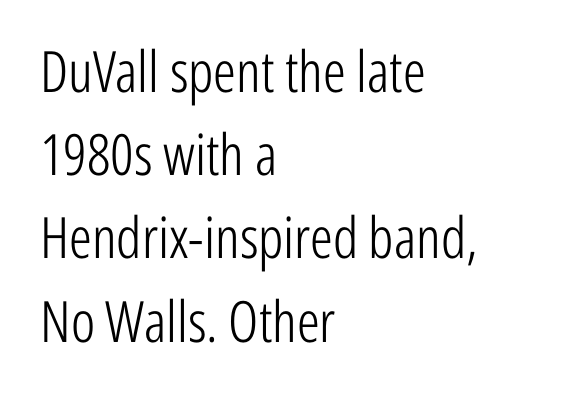
The image shows 57 px light, condensed sans-serif type, upright; set left-aligned, normal line spacing (1.46x), normal letter spacing, not underlined; low stroke contrast and a medium x-height.
